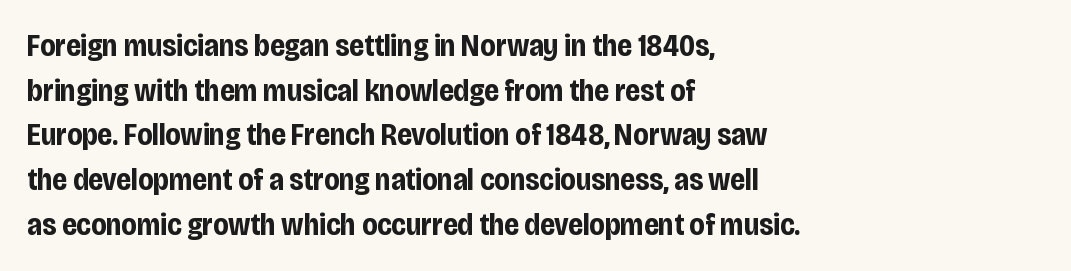
To sum up the face: it is a sans, with no serifs. Spacing verdict: proportional, widths tailored to each character. The glyphs have the mass of a bold cut. The rendering uses a moderate line-height, typical for paragraphs. You can tell it's not italic because the verticals are truly vertical.
